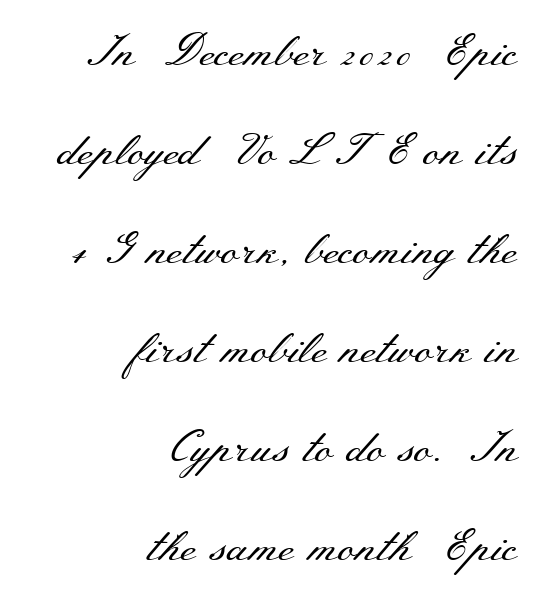
{"serif": "yes", "bold": "no", "weight": "regular", "width": "wide", "stroke_contrast": "medium", "x_height": "small", "monospaced": "no", "underline": "no", "align": "right", "line_spacing": "loose", "line_spacing_ratio": 2.25, "letter_spacing": "normal", "letter_spacing_em": 0.0, "glyph_px": 44}
